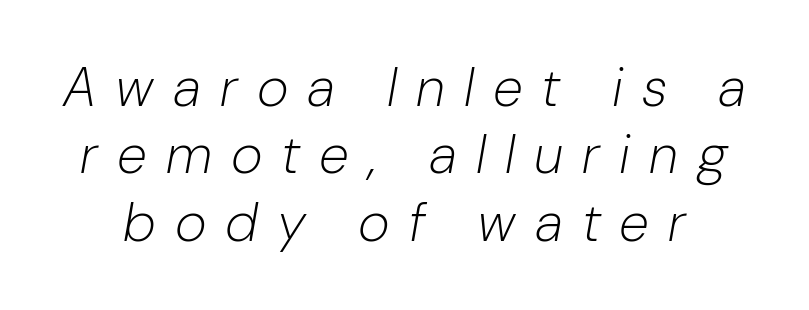
Q: Is the text bold? A: No.
Q: Is the text italic (slanted)? A: Yes, it leans right by about 10 degrees.
Q: Is the text underlined? A: No.
Q: Is the spacing between letters normal or unusually wide? A: Unusually wide.
Q: Is the spacing between lines tight, normal or loose? A: Normal.
Q: Width (condensed, normal, or wide)? A: Condensed.
Q: Stroke contrast? A: Low.
Q: x-height? A: Medium.
Q: Monospaced? A: No.
